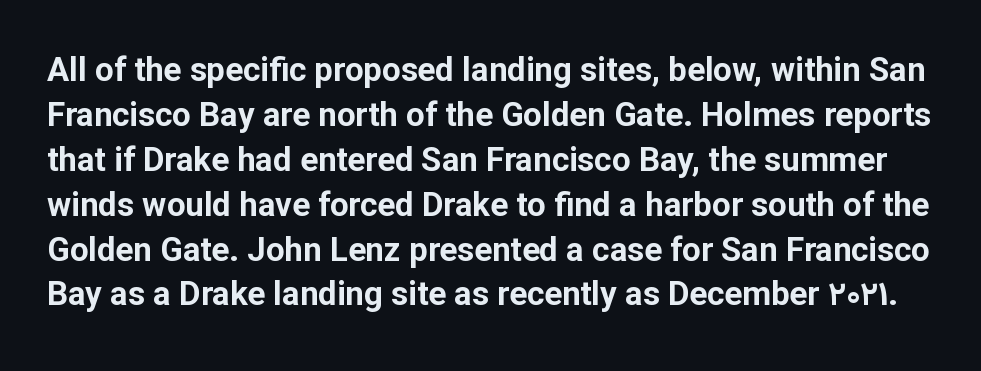
The image shows 33 px bold sans-serif type, upright; set normal line spacing (1.36x), normal letter spacing, not underlined; low stroke contrast and a medium x-height.
